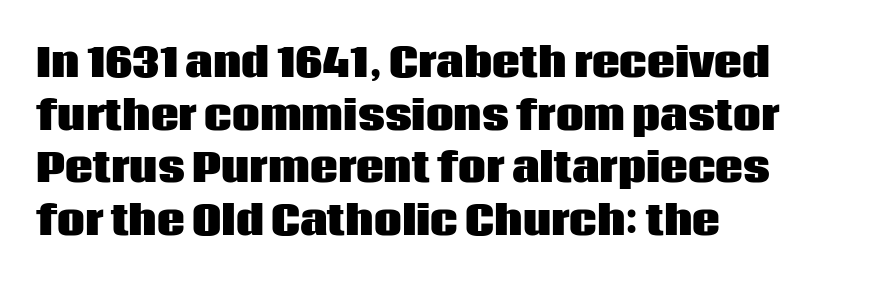
{"serif": "no", "italic": "no", "bold": "yes", "weight": "heavy", "width": "normal", "stroke_contrast": "low", "x_height": "large", "monospaced": "no", "underline": "no", "align": "left", "line_spacing": "normal", "line_spacing_ratio": 1.35, "letter_spacing": "normal", "letter_spacing_em": 0.0, "glyph_px": 39}
